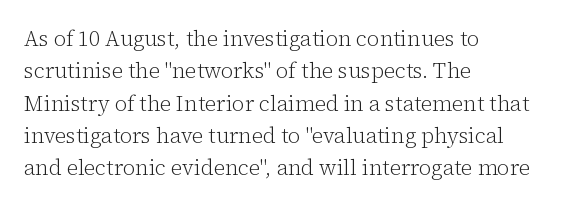
{"italic": "no", "bold": "no", "underline": "no", "align": "left", "line_spacing": "normal", "line_spacing_ratio": 1.54, "letter_spacing": "normal", "letter_spacing_em": 0.0, "glyph_px": 21}
